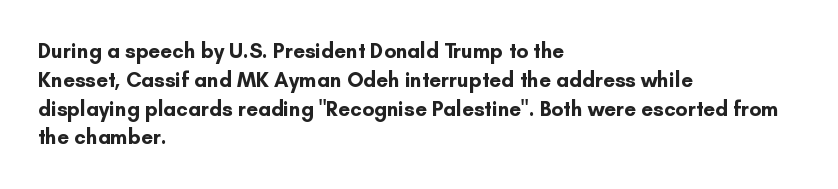
Leftover space on each line is placed entirely after the last word. The baseline area is clear. Tracking value appears to be zero — textbook default spacing. Is the type bold? Yes — the strokes are clearly thick and heavy.
